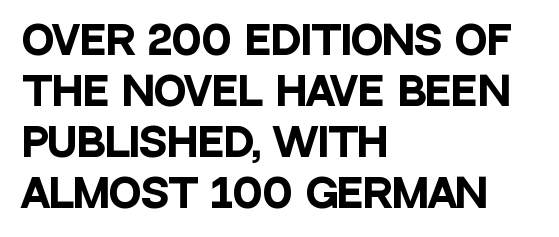
The image shows 39 px heavy, condensed sans-serif type, upright; set left-aligned, normal line spacing (1.31x), normal letter spacing, not underlined; low stroke contrast and a large x-height.
